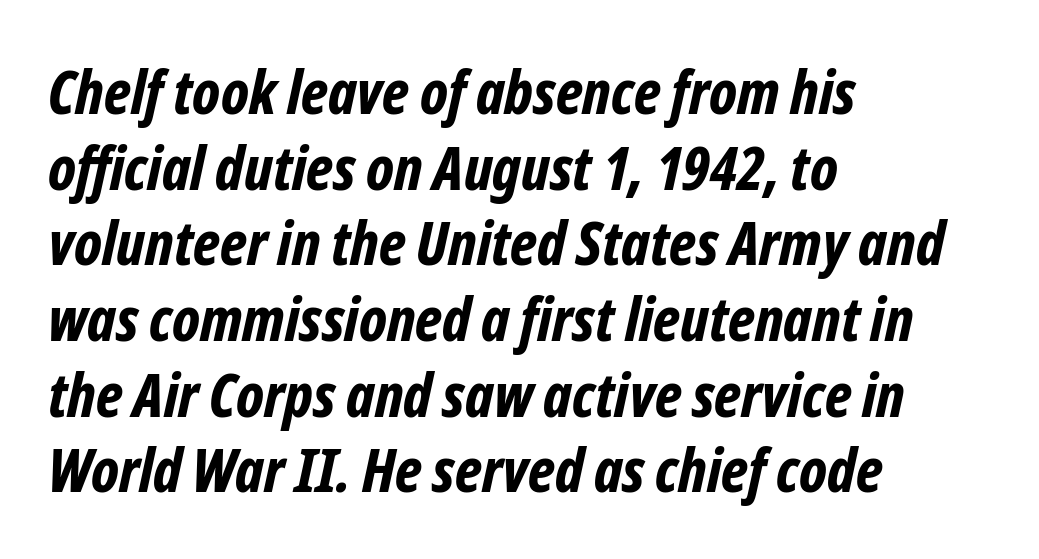
Q: Is the text bold? A: Yes.
Q: Is the text italic (slanted)? A: Yes, it leans right by about 12 degrees.
Q: Is the text underlined? A: No.
Q: How is the paragraph aligned? A: Left-aligned.
Q: Is the spacing between letters normal or unusually wide? A: Normal.
Q: Width (condensed, normal, or wide)? A: Condensed.
Q: Stroke contrast? A: Low.
Q: x-height? A: Medium.
Q: Monospaced? A: No.
